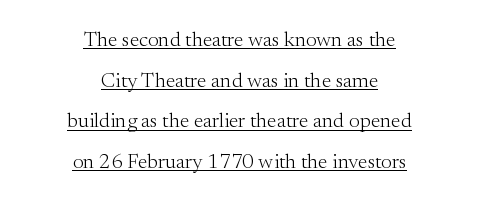
The designer dialed line spacing up above the default. Caption: face not bold, strokes unweighted. Beneath each row of characters lies a ruled line. It's the straight-up-and-down kind of type. Characters follow at the spacing the type designer built in. Layout note: lines centered.
